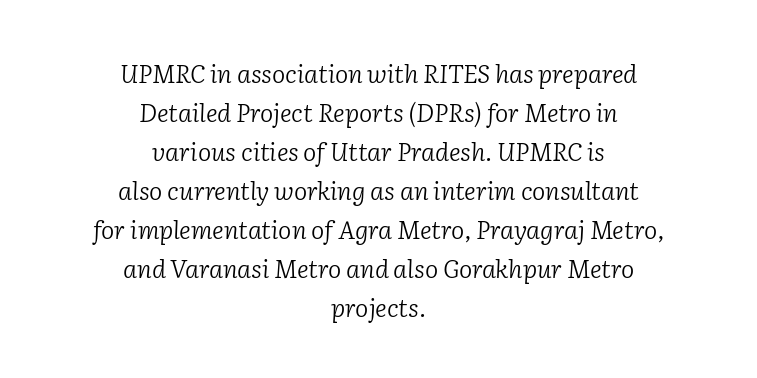
The image shows 25 px text type, italic (leaning right); set centered, normal line spacing (1.56x), normal letter spacing, not underlined.
